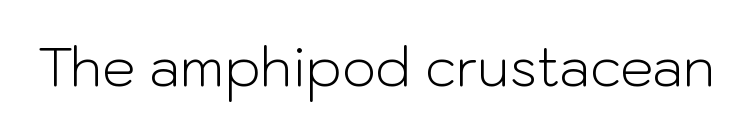
{"serif": "no", "italic": "no", "bold": "no", "weight": "light", "width": "normal", "stroke_contrast": "low", "x_height": "medium", "monospaced": "no", "underline": "no", "letter_spacing": "normal", "letter_spacing_em": 0.0, "glyph_px": 53}
